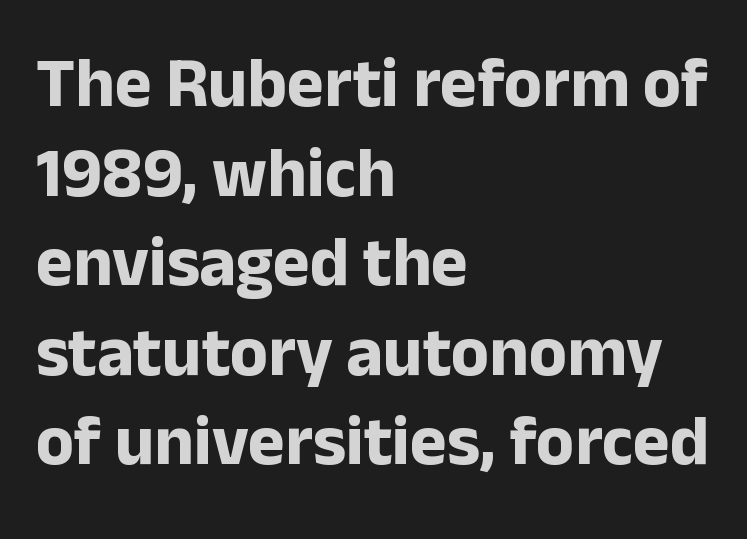
Compared with a centered layout, this one pins lines to the left instead. Nobody touched the tracking dial on this one. Typographic density is high because the face is bold. No feet cap the strokes, marking this as sans-serif type.
